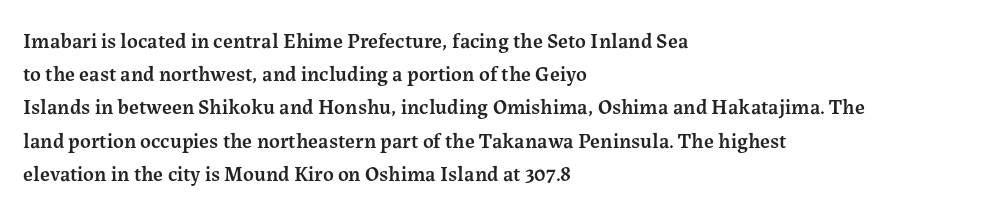
Q: Is the text bold? A: Semi-bold.
Q: Is the text italic (slanted)? A: No, it is upright.
Q: Is the text underlined? A: No.
Q: How is the paragraph aligned? A: Left-aligned.
Q: Is the spacing between letters normal or unusually wide? A: Normal.
Q: Is the spacing between lines tight, normal or loose? A: Normal.
